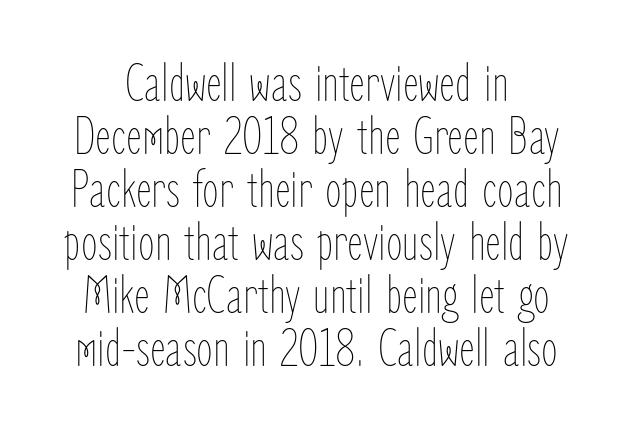
Each row of text sits above clean, open space. These lines huddle together more closely than default settings would place them. The letters advance in unequal steps, a hallmark of proportional type. No extra tracking has been applied to these lines. Is this a heavy cut? Hardly; it is regular or lighter. Does the lettering tilt? It doesn't — this is upright.
